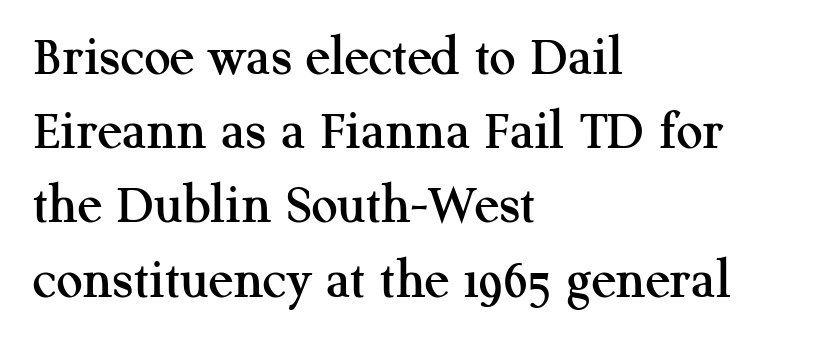
Serifs: yes, visible at the terminals of the letterforms. Horizontal bands of white between lines are of average thickness. No word sits above an underline. Tracking here is standard; glyphs follow each other at the usual distance. Is there any slant? The stems are plumb. These lines are set flush left with a ragged right edge.
